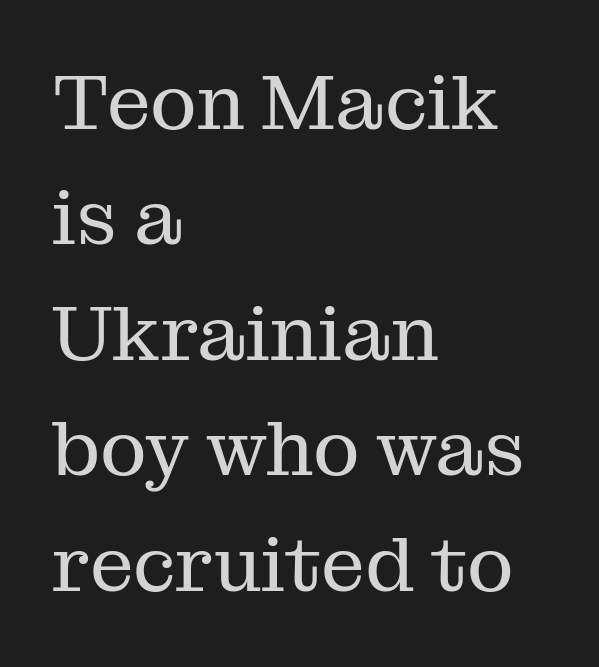
Q: Is the text bold? A: No.
Q: Is the text italic (slanted)? A: No, it is upright.
Q: Is the typeface a serif or a sans-serif typeface? A: Serif.
Q: Is the text underlined? A: No.
Q: How is the paragraph aligned? A: Left-aligned.
Q: Is the spacing between letters normal or unusually wide? A: Normal.
Q: Is the spacing between lines tight, normal or loose? A: Normal.
Q: Width (condensed, normal, or wide)? A: Normal.
Q: Stroke contrast? A: Medium.
Q: x-height? A: Medium.
Q: Monospaced? A: No.
